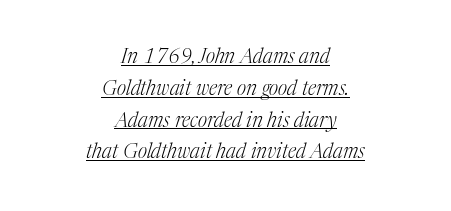
{"italic": "yes", "lean": "right", "slant_degrees": 17, "bold": "no", "underline": "yes", "align": "center", "line_spacing": "normal", "line_spacing_ratio": 1.59, "letter_spacing": "normal", "letter_spacing_em": 0.0, "glyph_px": 20}
